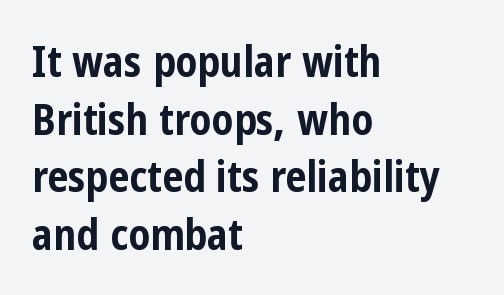
Words float on clear page, feet unadorned. These lines are rendered in a variable-pitch font. The characters display no serif detailing; their extremities are plain. Italic: no, the glyphs are upright roman. This sample is left-justified, so line endings fall wherever the words run out.
